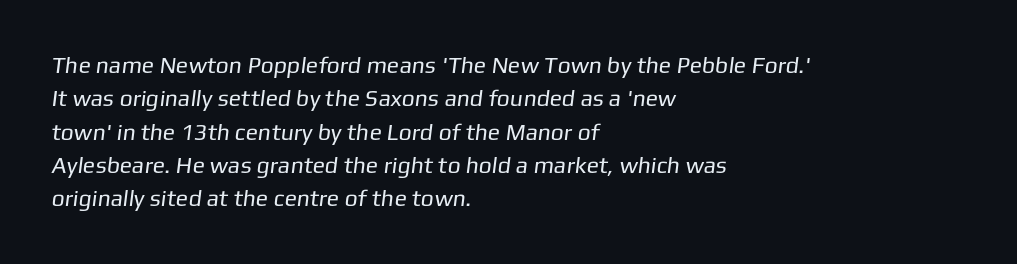
The image shows 23 px text type; set left-aligned, normal line spacing (1.45x), normal letter spacing, not underlined.
